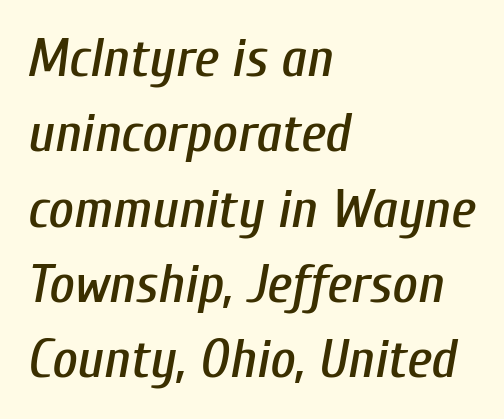
Slant detected: the letters are inclined. Is this a fixed-width face? No — the glyphs have proportional, varying widths. A typesetter would call this zero additional tracking. The rendering anchors every line to the left-hand side. The specimen omits any rule beneath the text block's lines. The block of text has a typical density, with ordinary space between rows.
